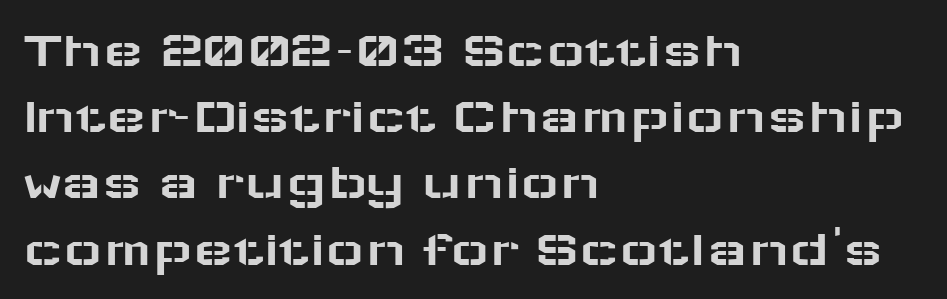
It's the straight-up-and-down kind of type. Honestly, there is no underline to notice here at all. The rendering shows plain stroke endings on the letterforms — a sans-serif design. Nothing unusual about the tracking: characters are spaced as the font intends.
